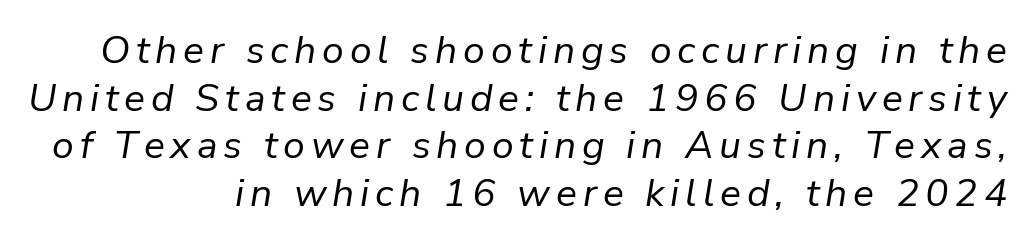
{"italic": "yes", "lean": "right", "slant_degrees": 9, "bold": "no", "weight": "regular", "width": "normal", "stroke_contrast": "low", "x_height": "medium", "monospaced": "no", "underline": "no", "align": "right", "line_spacing_ratio": 1.22, "glyph_px": 39}
